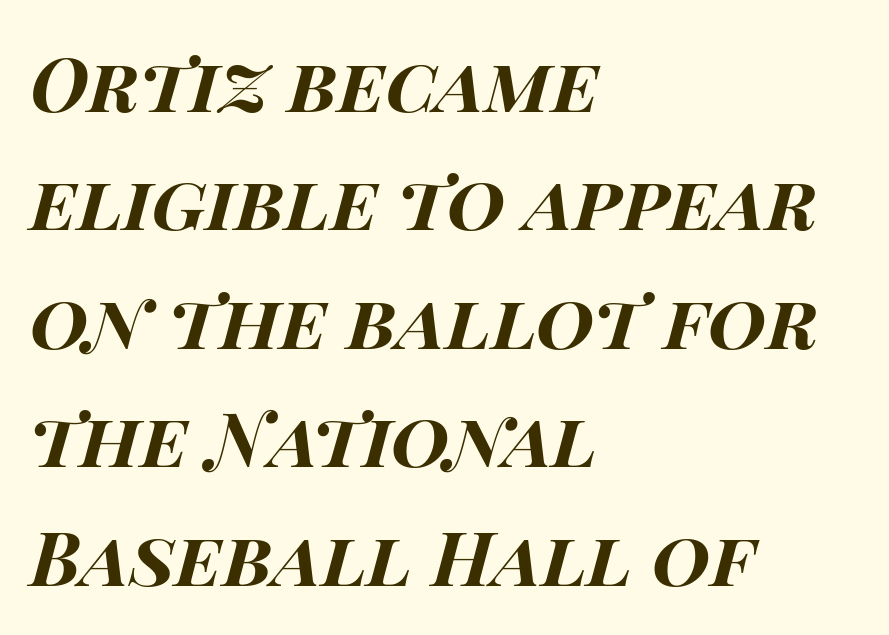
Descenders are the only things crossing below the line. Posture: slanted. Compared with an ordinary text face, these strokes are far heavier — a full bold. Letter spacing: default.
